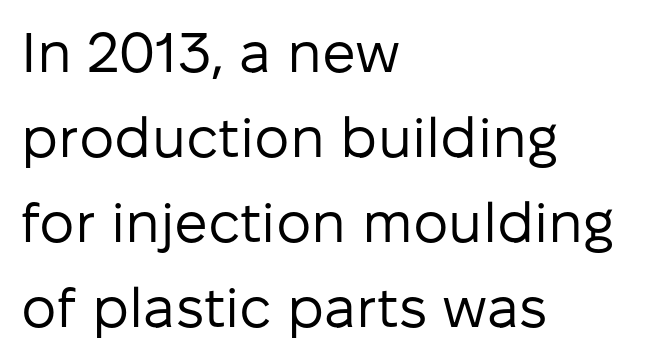
The lines sit at an ordinary, default distance from one another. Nope, not italic — everything's standing straight. Are there feet on the stems? There aren't — it's a sans. Compared with a typical body face, this is equally light or lighter still.
